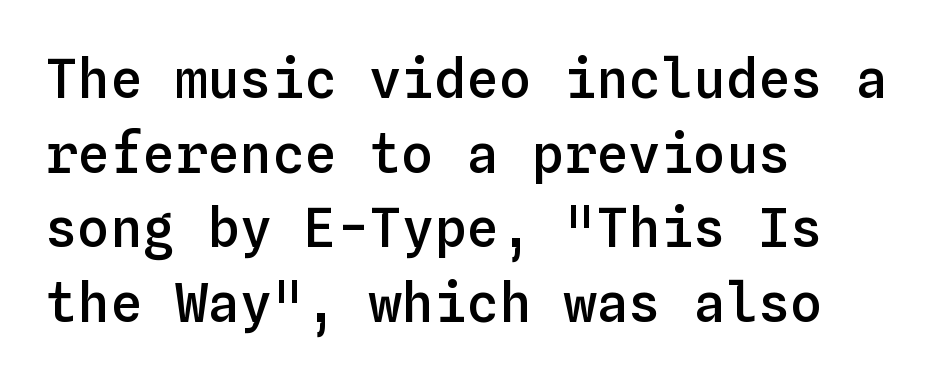
Style check: upright. The string is rendered with underlining switched off. The typesetter chose a ragged-right arrangement here. The vertical gap from one line to the next is medium.
